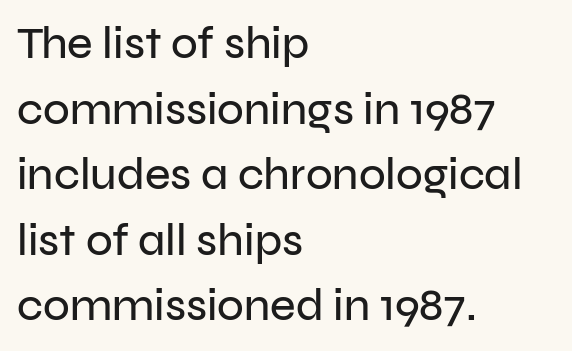
Unmarked baselines from the first word to the last. A typesetter would call this zero additional tracking. Ascenders rise straight up at ninety degrees. Character widths vary here, with narrow letters taking less room than wide ones. A typesetter would call this leading conventional body-copy spacing.
